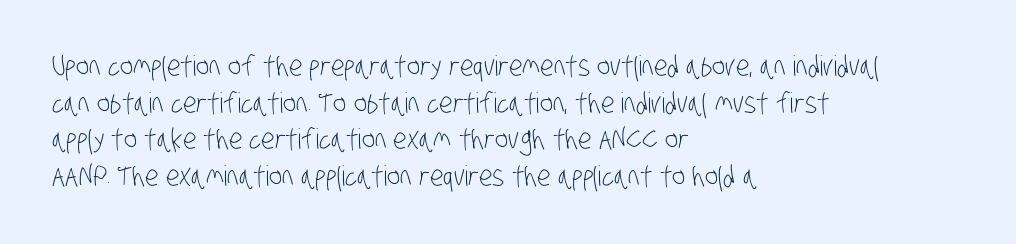
Q: Is the text bold? A: No.
Q: Is the typeface a serif or a sans-serif typeface? A: Sans-serif.
Q: Is the text underlined? A: No.
Q: How is the paragraph aligned? A: Left-aligned.
Q: Is the spacing between letters normal or unusually wide? A: Normal.
Q: Is the spacing between lines tight, normal or loose? A: Normal.
Q: Width (condensed, normal, or wide)? A: Condensed.
Q: Stroke contrast? A: Low.
Q: x-height? A: Large.
Q: Monospaced? A: No.
